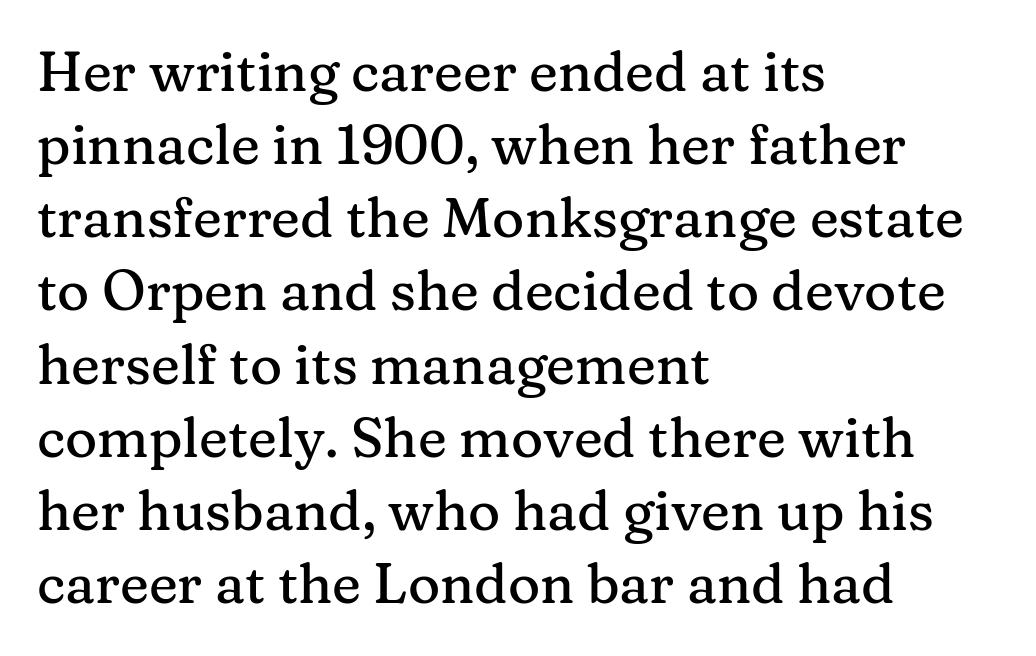
Q: Is the text italic (slanted)? A: No, it is upright.
Q: Is the typeface a serif or a sans-serif typeface? A: Serif.
Q: Is the text underlined? A: No.
Q: How is the paragraph aligned? A: Left-aligned.
Q: Is the spacing between letters normal or unusually wide? A: Normal.
Q: Is the spacing between lines tight, normal or loose? A: Normal.
Q: Width (condensed, normal, or wide)? A: Normal.
Q: Stroke contrast? A: Medium.
Q: x-height? A: Medium.
Q: Monospaced? A: No.
